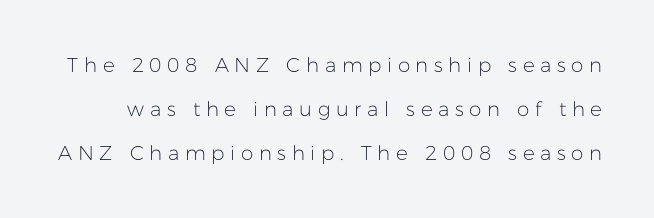
Q: Is the text bold? A: No.
Q: Is the text italic (slanted)? A: No, it is upright.
Q: Is the text underlined? A: No.
Q: Is the spacing between letters normal or unusually wide? A: Unusually wide.
Q: Is the spacing between lines tight, normal or loose? A: Loose.
